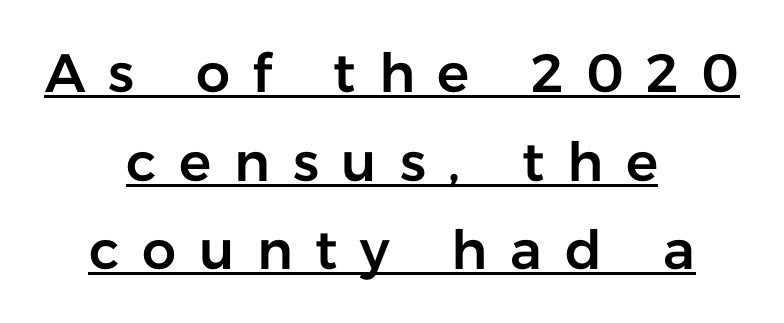
Every word sits above its own underline. Loose tracking; the words dissolve into strings of separated letters. Regarding leading, the lines here are spaced in the standard way. You could not count columns in this text — the font is proportionally spaced. Italic: no, the glyphs are upright roman. Type style note: lacks serifs.
